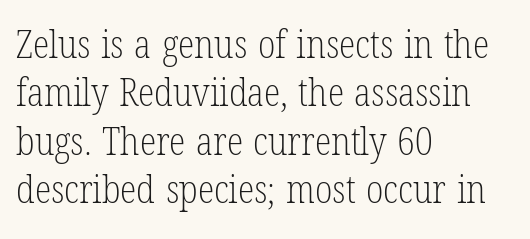
Descenders hang freely into open space. The rendering keeps characters at their native spacing. These lines are rendered in a variable-pitch font. Where is the straight margin? On the left. The rows are spaced the way most documents space them. Weight: regular or lighter.
